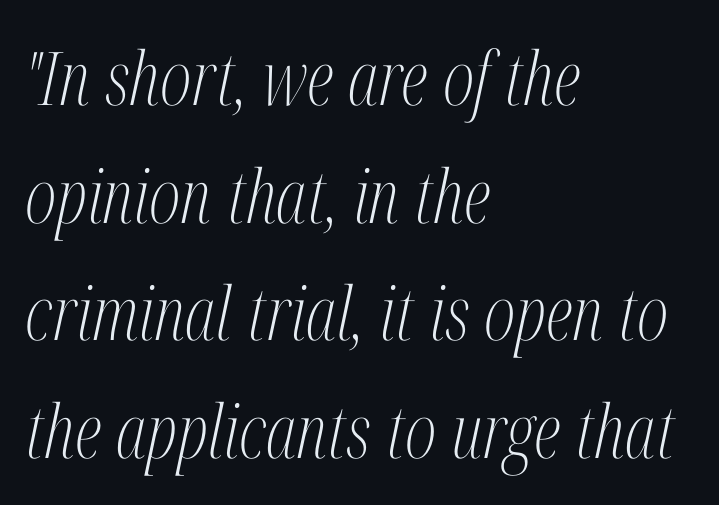
{"serif": "yes", "italic": "yes", "lean": "right", "slant_degrees": 12, "bold": "no", "weight": "light", "width": "condensed", "stroke_contrast": "medium", "x_height": "medium", "monospaced": "no", "underline": "no", "align": "left", "line_spacing": "normal", "line_spacing_ratio": 1.59, "letter_spacing": "normal", "letter_spacing_em": 0.0, "glyph_px": 74}
